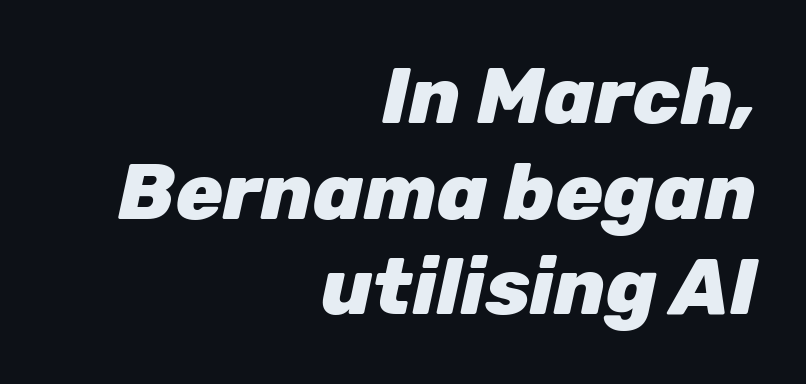
The image shows 79 px heavy type, italic (leaning right); set right-aligned, line spacing 1.21x, normal letter spacing, not underlined; low stroke contrast and a medium x-height.
